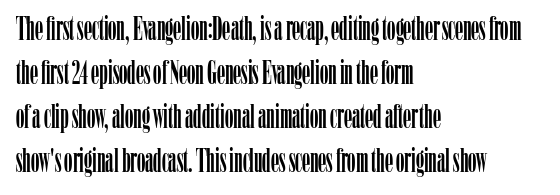
The image shows 33 px condensed serif type, upright; set left-aligned, normal line spacing (1.33x), normal letter spacing, not underlined; low stroke contrast and a medium x-height.
